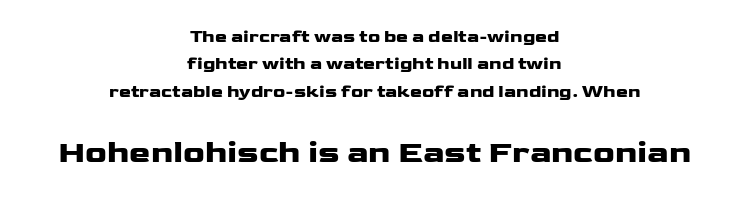
Q: Is the text bold? A: Yes.
Q: Is the text italic (slanted)? A: No, it is upright.
Q: Is the typeface a serif or a sans-serif typeface? A: Sans-serif.
Q: Is the text underlined? A: No.
Q: How is the paragraph aligned? A: Centered.
Q: Is the spacing between letters normal or unusually wide? A: Normal.
Q: Is the spacing between lines tight, normal or loose? A: Normal.
Q: Which block of text is set in a larger size, the first (top) or the second (bottom)? A: The second (bottom) one.
Q: Width (condensed, normal, or wide)? A: Wide.
Q: Stroke contrast? A: Low.
Q: x-height? A: Medium.
Q: Monospaced? A: No.
